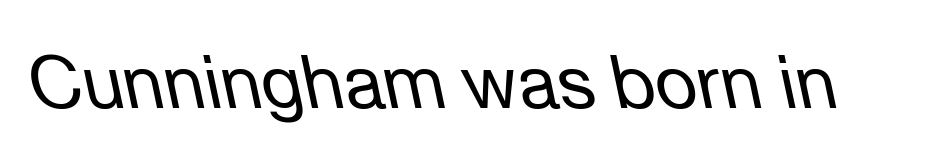
Q: Is the text bold? A: No.
Q: Is the text italic (slanted)? A: Yes, it leans left by about 12 degrees.
Q: Is the text underlined? A: No.
Q: Is the spacing between letters normal or unusually wide? A: Normal.
Q: Width (condensed, normal, or wide)? A: Normal.
Q: Stroke contrast? A: Low.
Q: x-height? A: Medium.
Q: Monospaced? A: No.
